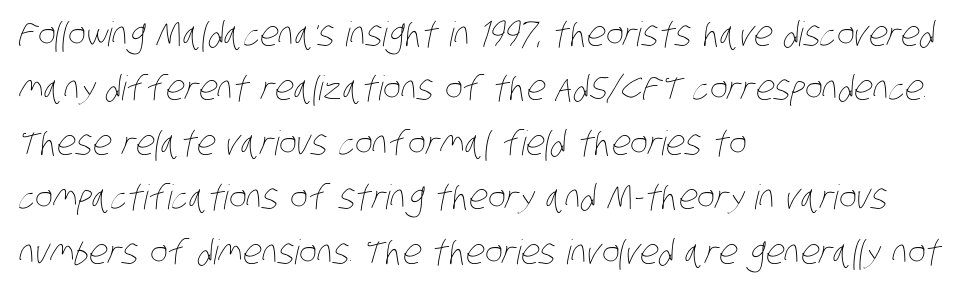
The image shows 34 px thin, condensed type; set left-aligned, normal line spacing (1.6x), normal letter spacing, not underlined; low stroke contrast and a large x-height.
